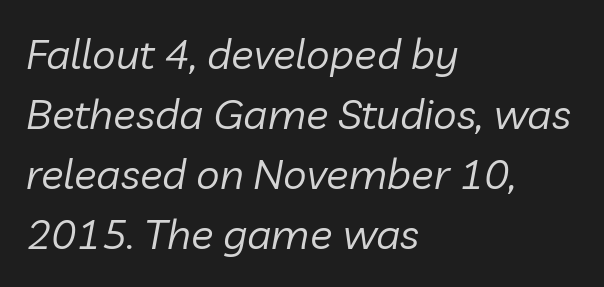
{"italic": "yes", "lean": "right", "slant_degrees": 10, "bold": "no", "weight": "regular", "width": "normal", "stroke_contrast": "low", "x_height": "medium", "monospaced": "no", "underline": "no", "align": "left", "line_spacing": "normal", "line_spacing_ratio": 1.43, "letter_spacing": "normal", "letter_spacing_em": 0.0, "glyph_px": 42}
